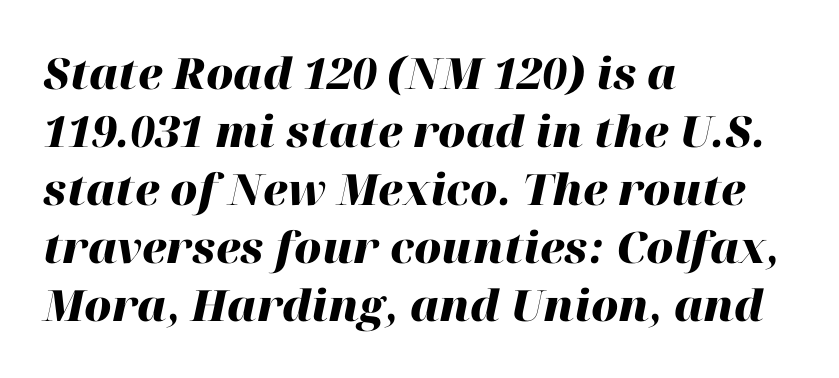
The image shows 43 px heavy type, italic (leaning right); set left-aligned, normal line spacing (1.35x), normal letter spacing, not underlined; high stroke contrast and a medium x-height.
